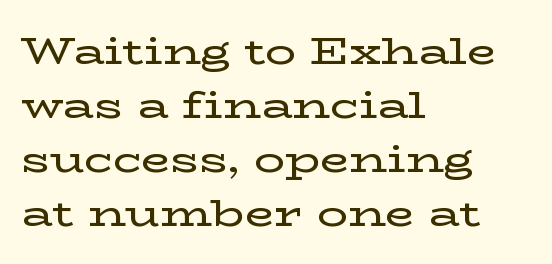
The image shows 38 px wide serif type, upright; set left-aligned, normal line spacing (1.42x), normal letter spacing, not underlined; low stroke contrast and a medium x-height.
